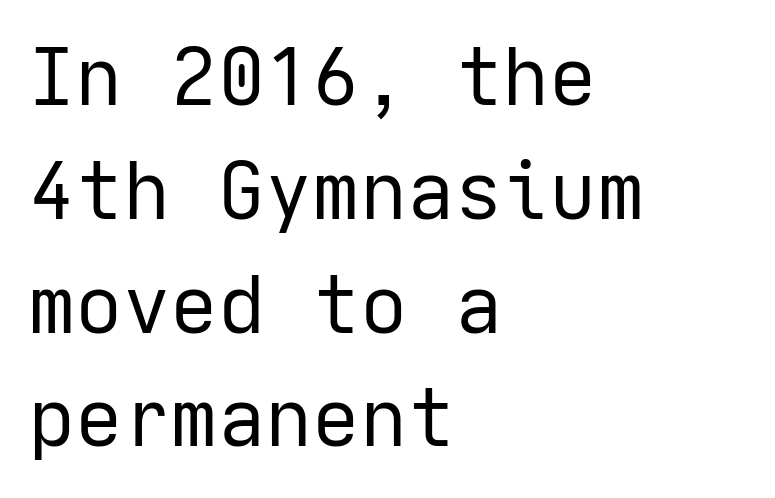
{"serif": "no", "italic": "no", "bold": "no", "weight": "regular", "width": "normal", "stroke_contrast": "low", "x_height": "medium", "underline": "no", "align": "left", "line_spacing": "normal", "line_spacing_ratio": 1.44, "letter_spacing": "normal", "letter_spacing_em": 0.0, "glyph_px": 79}
